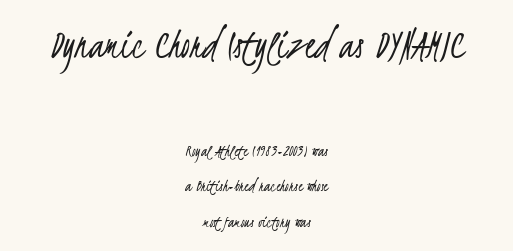
Look at the tracking — it's just the regular setting, nothing added. One-word summary of the alignment: center. Glance below the letters and you will spot only blank space. A typesetter would call this proportional, since set widths differ per character.
